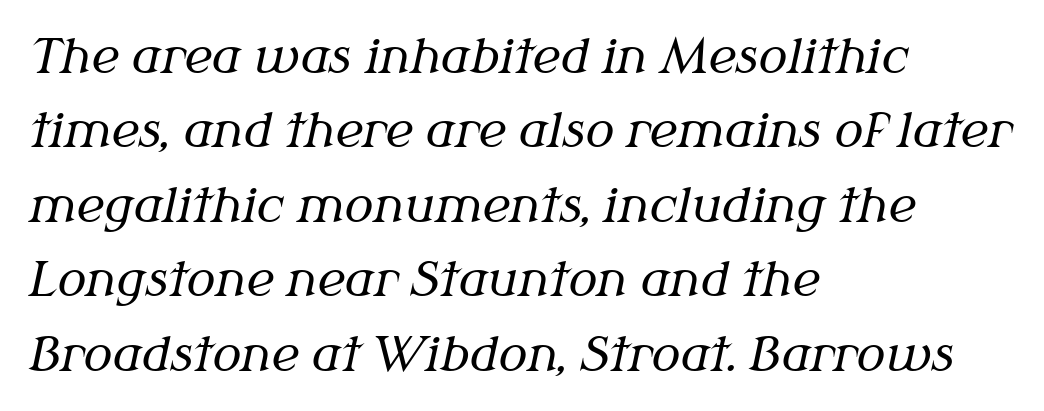
Q: Is the text bold? A: No.
Q: Is the text italic (slanted)? A: Yes, it leans right by about 12 degrees.
Q: Is the typeface a serif or a sans-serif typeface? A: Serif.
Q: Is the text underlined? A: No.
Q: How is the paragraph aligned? A: Left-aligned.
Q: Is the spacing between letters normal or unusually wide? A: Normal.
Q: Is the spacing between lines tight, normal or loose? A: Normal.
Q: Width (condensed, normal, or wide)? A: Normal.
Q: Stroke contrast? A: Medium.
Q: x-height? A: Medium.
Q: Monospaced? A: No.
